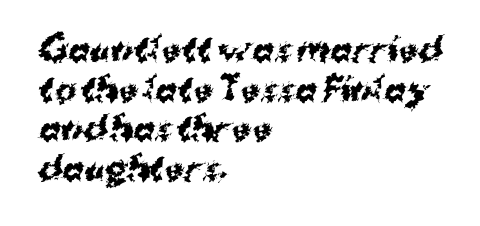
The image shows 32 px bold sans-serif type; set left-aligned, line spacing 1.24x, normal letter spacing, not underlined; medium stroke contrast and a medium x-height.
